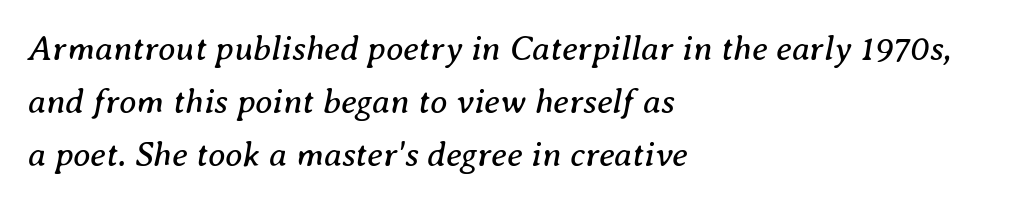
Horizontally, the lines are justified to the leading edge only. Italic: yes, the glyphs are oblique. Varying glyph widths throughout — classic text-font behaviour. The typesetting does not lean heavy: it is not bold.
